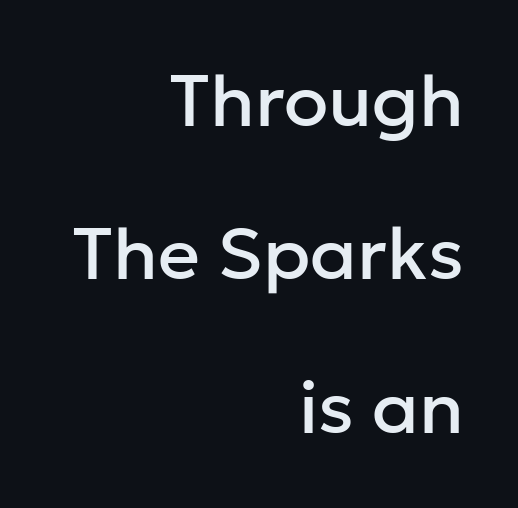
A typesetter would call this leading open, well beyond the default. Quick note: not italic, upright. Varying glyph widths throughout — classic text-font behaviour. The passage shown is not underscored anywhere. Each word holds together tightly as a unit, with standard inter-letter gaps. Grotesque or geometric, the face here clearly has no serifs.
